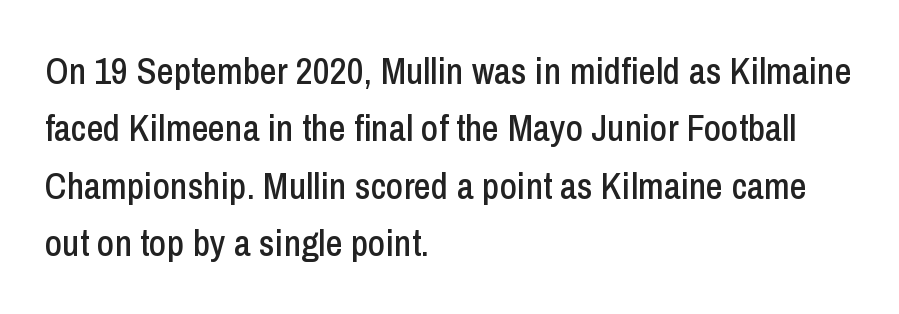
Q: Is the text italic (slanted)? A: No, it is upright.
Q: Is the typeface a serif or a sans-serif typeface? A: Sans-serif.
Q: Is the text underlined? A: No.
Q: How is the paragraph aligned? A: Left-aligned.
Q: Is the spacing between letters normal or unusually wide? A: Normal.
Q: Is the spacing between lines tight, normal or loose? A: Normal.
Q: Width (condensed, normal, or wide)? A: Condensed.
Q: Stroke contrast? A: Low.
Q: x-height? A: Medium.
Q: Monospaced? A: No.
